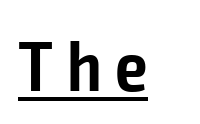
Q: Is the text bold? A: Semi-bold.
Q: Is the text italic (slanted)? A: No, it is upright.
Q: Is the typeface a serif or a sans-serif typeface? A: Sans-serif.
Q: Is the text underlined? A: Yes.
Q: Width (condensed, normal, or wide)? A: Condensed.
Q: Stroke contrast? A: Low.
Q: x-height? A: Medium.
Q: Monospaced? A: No.
